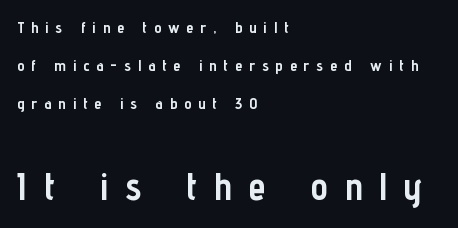
Q: Is the text bold? A: Yes.
Q: Is the text italic (slanted)? A: No, it is upright.
Q: Is the typeface a serif or a sans-serif typeface? A: Sans-serif.
Q: Is the text underlined? A: No.
Q: How is the paragraph aligned? A: Left-aligned.
Q: Is the spacing between letters normal or unusually wide? A: Unusually wide.
Q: Is the spacing between lines tight, normal or loose? A: Loose.
Q: Which block of text is set in a larger size, the first (top) or the second (bottom)? A: The second (bottom) one.
Q: Width (condensed, normal, or wide)? A: Condensed.
Q: Stroke contrast? A: Low.
Q: x-height? A: Medium.
Q: Monospaced? A: No.
